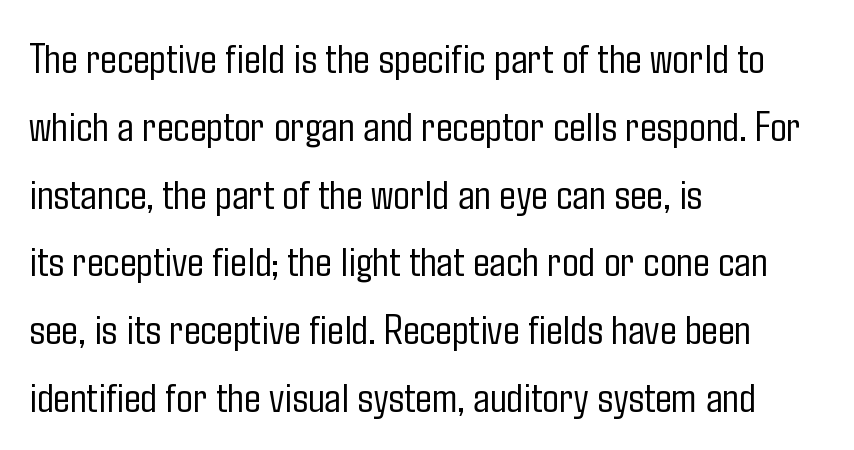
The tracking reads as untouched default to a designer's eye. Is this a sans? Yes — the strokes have no serifs. Summary of vertical rhythm: regular, with standard interline spacing. Any mark beneath the type? The region is blank. Proportional: the letters do not fall into vertical columns.
